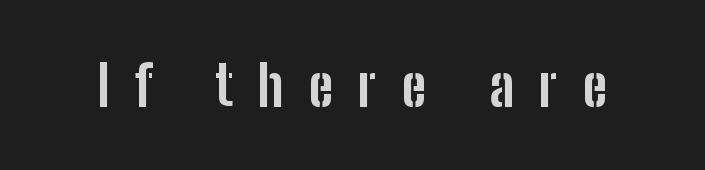
Q: Is the text bold? A: Yes.
Q: Is the text italic (slanted)? A: No, it is upright.
Q: Is the typeface a serif or a sans-serif typeface? A: Sans-serif.
Q: Is the text underlined? A: No.
Q: Is the spacing between letters normal or unusually wide? A: Unusually wide.
Q: Width (condensed, normal, or wide)? A: Condensed.
Q: Stroke contrast? A: Low.
Q: x-height? A: Medium.
Q: Monospaced? A: No.
